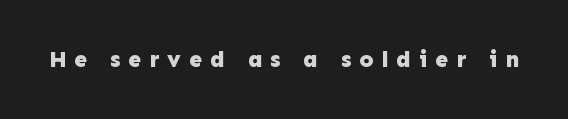
Every character sits straight up, as roman type does. Loose tracking; the words dissolve into strings of separated letters. These lines carry a lot of weight — the face is fully bold. Glance below the letters and you will spot only blank space.
